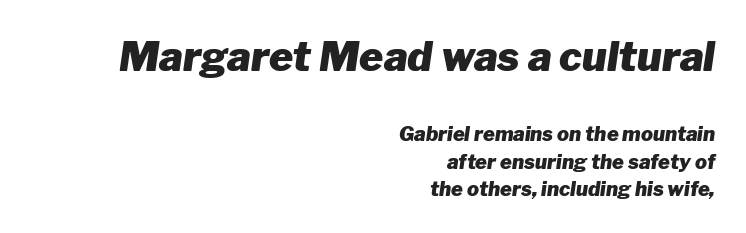
The image shows 41 px heavy type, italic (leaning right); set right-aligned, normal line spacing (1.39x), normal letter spacing, not underlined; the first (top) block is 2.05x larger; low stroke contrast and a medium x-height.
